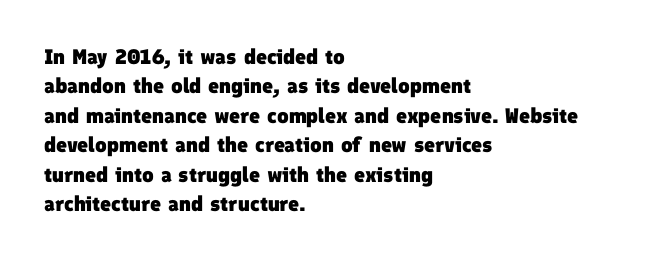
The image shows 21 px bold type; set left-aligned, normal line spacing (1.4x), normal letter spacing, not underlined.
